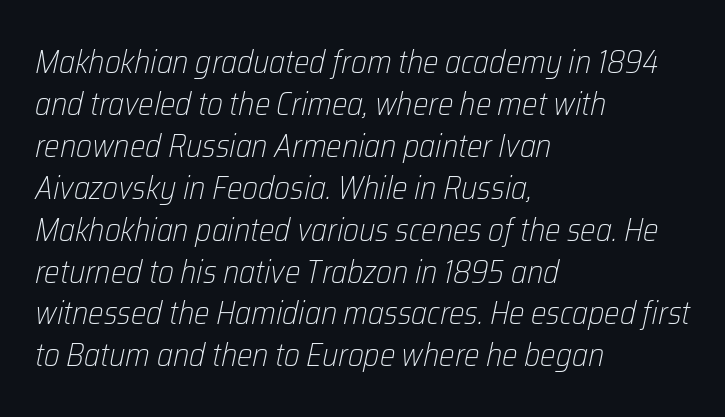
The passage shown is typed in a proportional face where columns would drift. Students, note that the glyphs here touch the page at normal intervals. Line starts are locked; line ends wander. The strokes carry an ordinary text weight at most.
